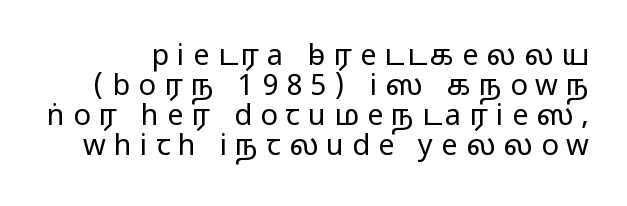
Notice how the stems are strictly vertical — no italics here. Does the type have serifs? No, each stem ends abruptly. Honestly, there is no underline to notice here at all. Here the designer chose a conventional face with non-uniform glyph widths. Leading: reduced. Is the letter spacing exaggerated? Yes — the characters are pushed far apart.
